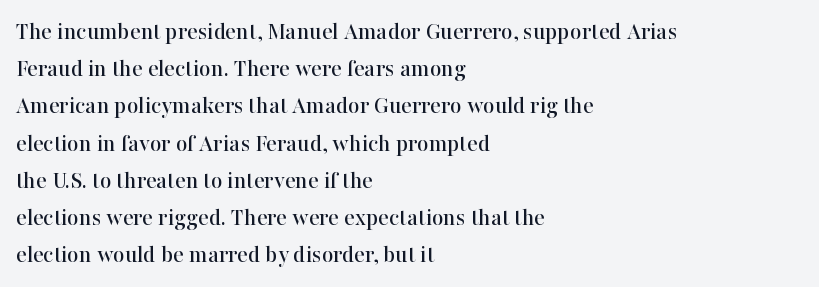
The image shows 25 px text type, upright; set left-aligned, normal line spacing (1.49x), normal letter spacing, not underlined.
